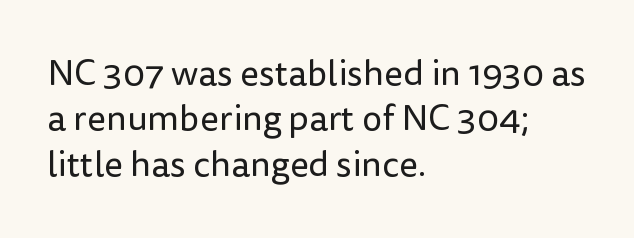
{"serif": "no", "italic": "no", "bold": "no", "weight": "regular", "width": "normal", "stroke_contrast": "low", "x_height": "medium", "monospaced": "no", "underline": "no", "align": "left", "line_spacing": "normal", "line_spacing_ratio": 1.26, "letter_spacing": "normal", "letter_spacing_em": 0.0, "glyph_px": 36}
